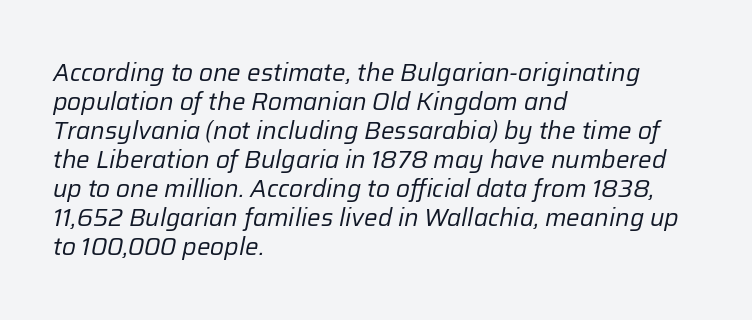
The type is set solid horizontally, with unmodified tracking. The strip under each line holds only bare page. This reads as an unemphasized weight, regular at the heaviest. Line beginnings align vertically; line endings do not. Quick note: italic.
